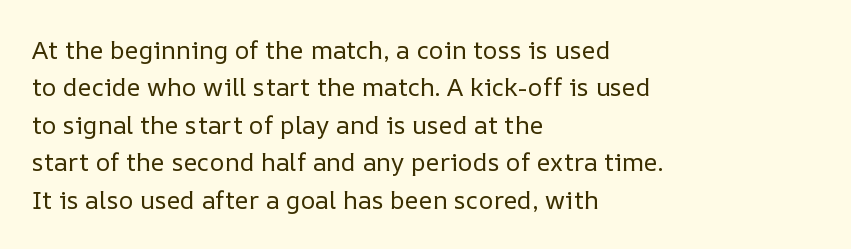
Q: Is the text bold? A: No.
Q: Is the text italic (slanted)? A: No, it is upright.
Q: Is the text underlined? A: No.
Q: How is the paragraph aligned? A: Left-aligned.
Q: Is the spacing between letters normal or unusually wide? A: Normal.
Q: Is the spacing between lines tight, normal or loose? A: Normal.
